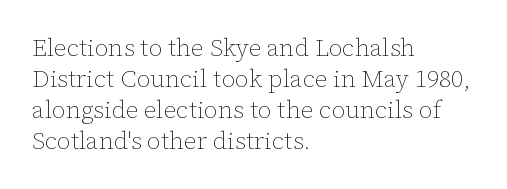
{"italic": "no", "bold": "no", "underline": "no", "align": "left", "line_spacing": "normal", "line_spacing_ratio": 1.29, "letter_spacing": "normal", "letter_spacing_em": 0.0, "glyph_px": 24}
